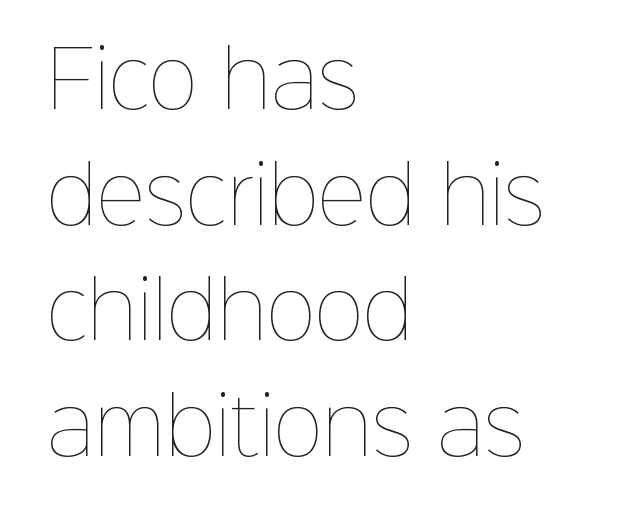
{"italic": "no", "bold": "no", "weight": "thin", "width": "normal", "stroke_contrast": "low", "x_height": "medium", "monospaced": "no", "underline": "no", "align": "left", "line_spacing": "normal", "line_spacing_ratio": 1.52, "letter_spacing": "normal", "letter_spacing_em": 0.0, "glyph_px": 76}
